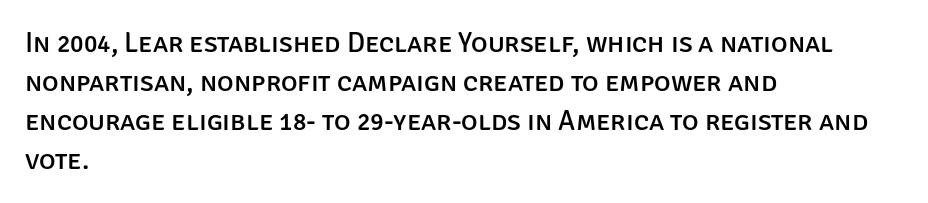
{"serif": "no", "italic": "no", "width": "normal", "stroke_contrast": "low", "x_height": "large", "monospaced": "no", "underline": "no", "align": "left", "line_spacing": "normal", "line_spacing_ratio": 1.39, "letter_spacing": "normal", "letter_spacing_em": 0.0, "glyph_px": 28}
